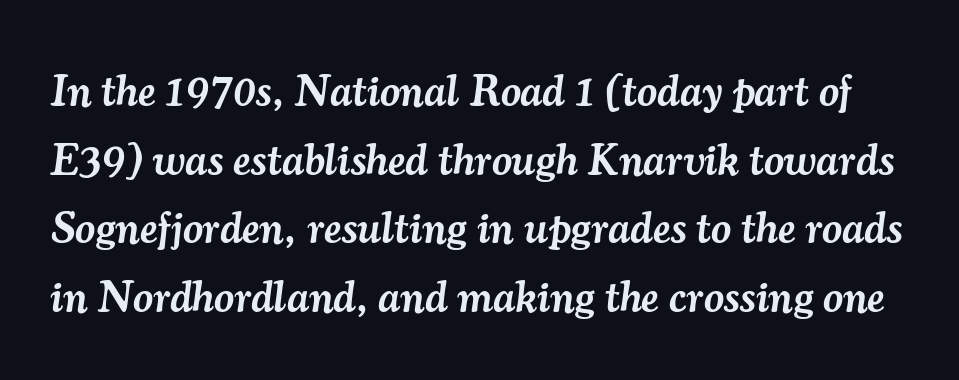
The image shows 44 px semibold serif type, italic (leaning right); set normal line spacing (1.56x), normal letter spacing, not underlined; medium stroke contrast and a small x-height.
